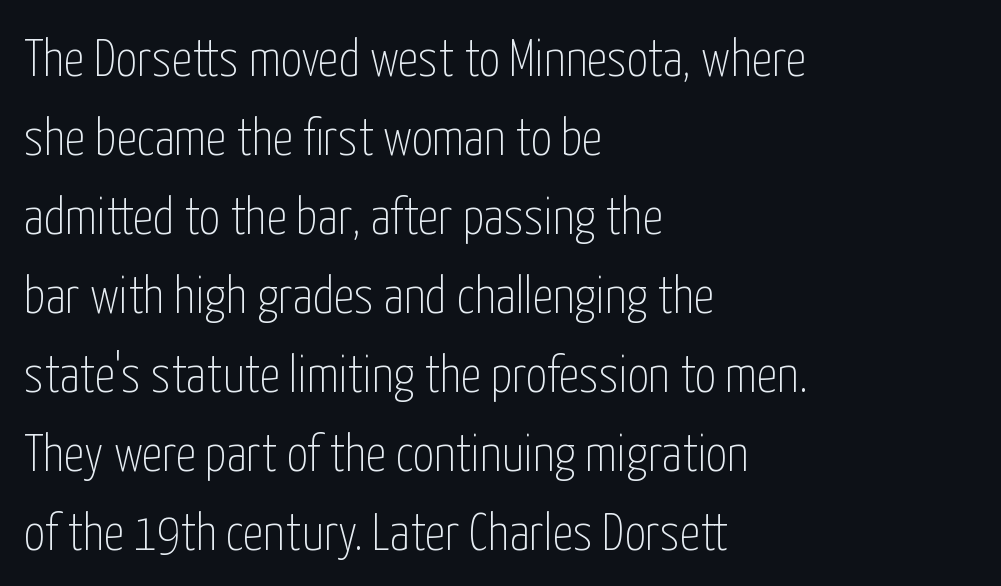
{"serif": "no", "italic": "no", "bold": "no", "weight": "thin", "width": "condensed", "stroke_contrast": "low", "x_height": "medium", "monospaced": "no", "underline": "no", "align": "left", "line_spacing": "normal", "line_spacing_ratio": 1.52, "letter_spacing": "normal", "letter_spacing_em": 0.0, "glyph_px": 52}
